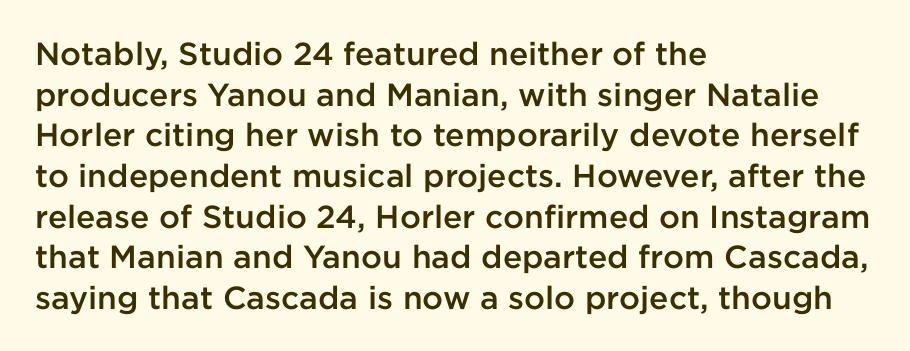
The image shows 32 px semibold sans-serif type, upright; set left-aligned, normal line spacing (1.27x), normal letter spacing, not underlined; low stroke contrast and a medium x-height.
